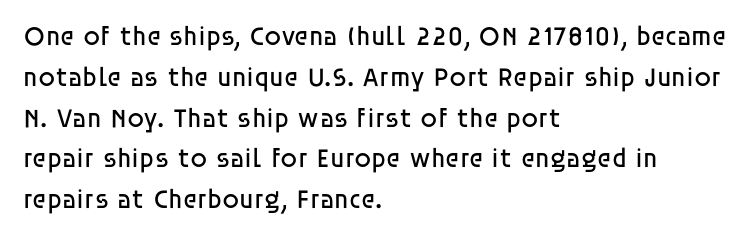
The image shows 27 px text type, upright; set left-aligned, normal line spacing (1.51x), normal letter spacing, not underlined.
